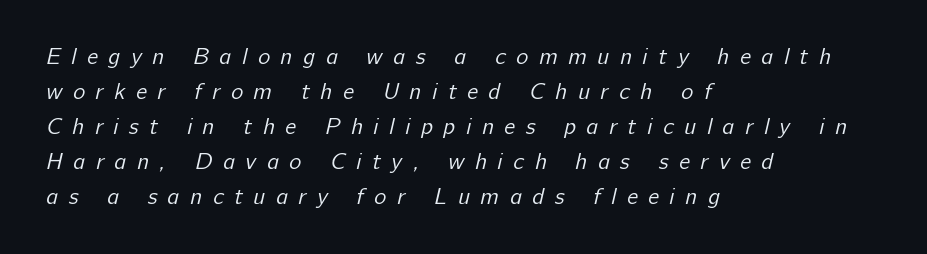
The image shows 23 px text type; set left-aligned, normal line spacing (1.52x), unusually wide letter spacing (+0.46 em), not underlined.
